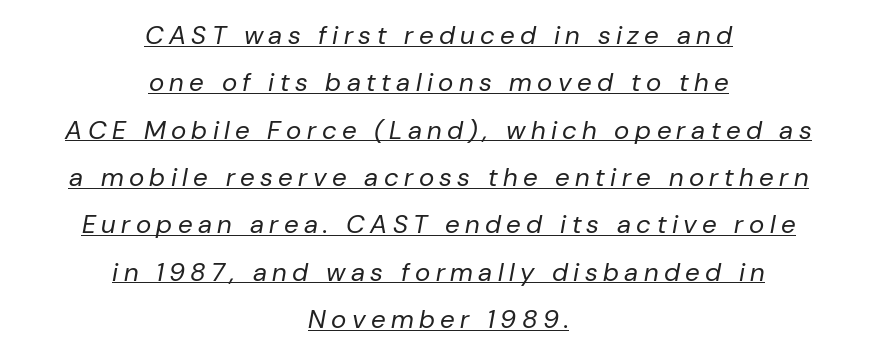
Q: Is the text bold? A: No.
Q: Is the text italic (slanted)? A: Yes, it leans right by about 10 degrees.
Q: Is the text underlined? A: Yes.
Q: How is the paragraph aligned? A: Centered.
Q: Is the spacing between letters normal or unusually wide? A: Unusually wide.
